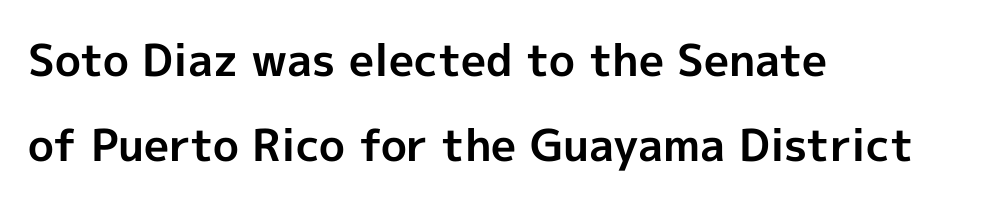
Q: Is the text bold? A: Yes.
Q: Is the text italic (slanted)? A: No, it is upright.
Q: Is the typeface a serif or a sans-serif typeface? A: Sans-serif.
Q: Is the text underlined? A: No.
Q: How is the paragraph aligned? A: Left-aligned.
Q: Is the spacing between letters normal or unusually wide? A: Normal.
Q: Is the spacing between lines tight, normal or loose? A: Loose.
Q: Width (condensed, normal, or wide)? A: Normal.
Q: x-height? A: Medium.
Q: Monospaced? A: No.
